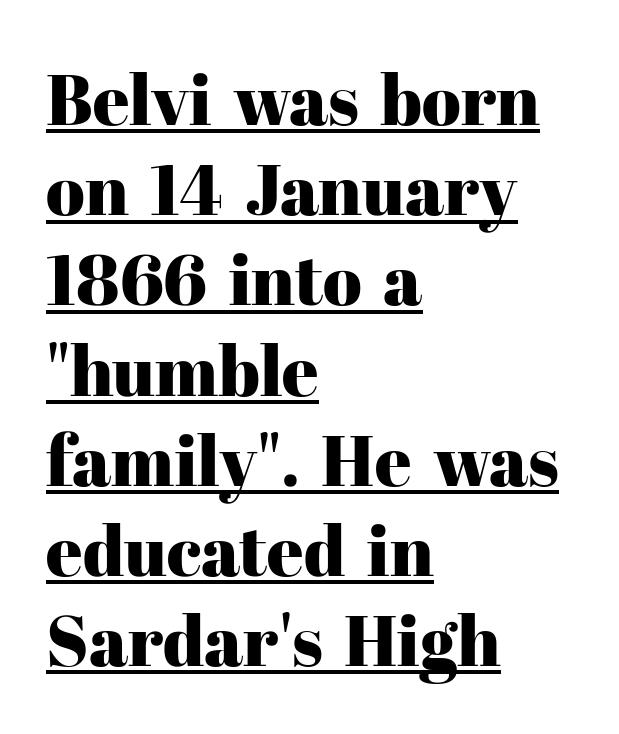
The font's upright variant was chosen for this text. Old-style or modern, the face here clearly has serifs. This sample keeps an unexceptional amount of space between lines. One-word summary of the alignment: left.
